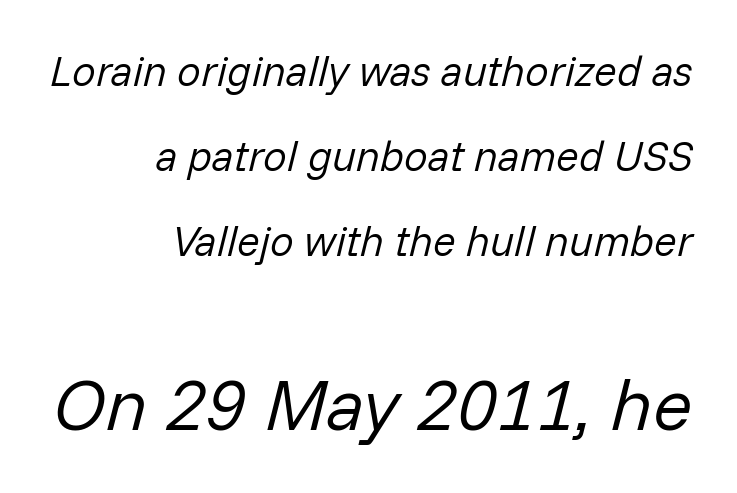
{"italic": "yes", "lean": "right", "slant_degrees": 14, "bold": "no", "weight": "regular", "width": "normal", "stroke_contrast": "low", "x_height": "medium", "monospaced": "no", "underline": "no", "align": "right", "line_spacing": "loose", "line_spacing_ratio": 2.02, "letter_spacing": "normal", "letter_spacing_em": 0.0, "larger_block": "second", "size_ratio": 1.74, "glyph_px": 73}
